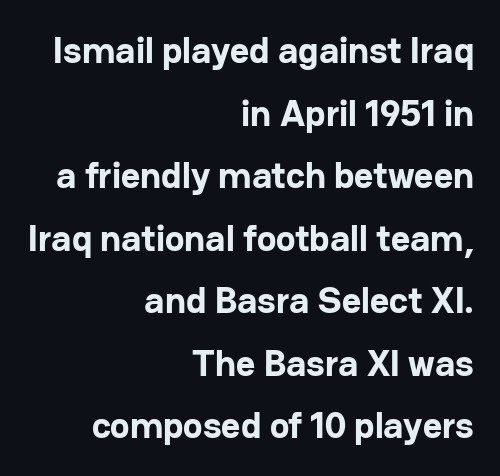
Here the designer chose a conventional face with non-uniform glyph widths. The line texture is even and compact thanks to regular tracking. In terms of posture, this sample is upright. Honestly, the row spacing looks completely unremarkable. The words here are not underlined.
